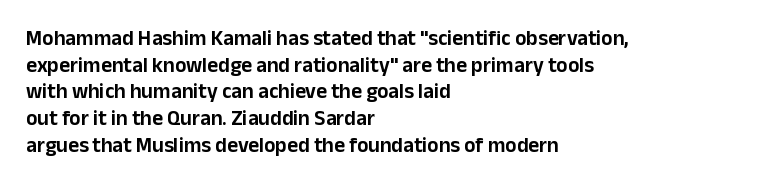
Q: Is the text italic (slanted)? A: No, it is upright.
Q: Is the text underlined? A: No.
Q: How is the paragraph aligned? A: Left-aligned.
Q: Is the spacing between letters normal or unusually wide? A: Normal.
Q: Is the spacing between lines tight, normal or loose? A: Normal.
